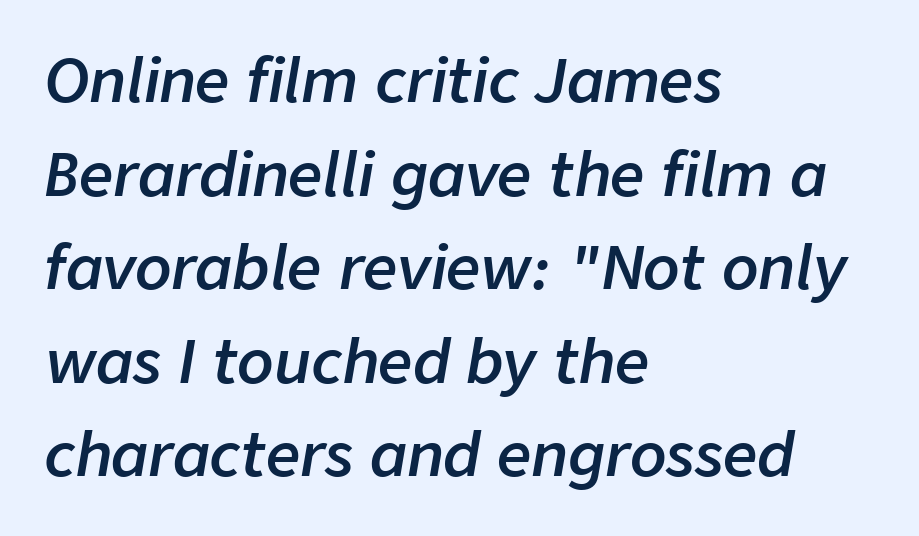
{"italic": "yes", "lean": "right", "slant_degrees": 9, "bold": "semi", "weight": "semibold", "width": "normal", "stroke_contrast": "low", "x_height": "medium", "monospaced": "no", "underline": "no", "align": "left", "line_spacing": "normal", "line_spacing_ratio": 1.56, "letter_spacing": "normal", "letter_spacing_em": 0.0, "glyph_px": 60}
